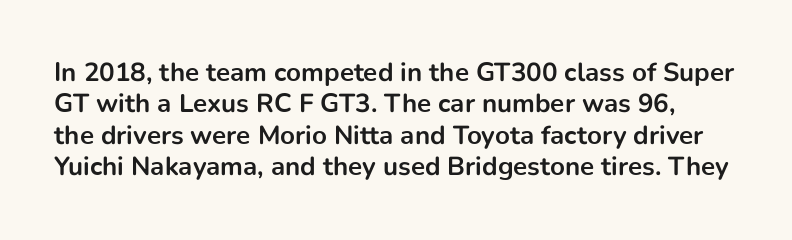
{"italic": "no", "bold": "yes", "underline": "no", "line_spacing_ratio": 1.21, "letter_spacing": "normal", "letter_spacing_em": 0.0, "glyph_px": 26}
